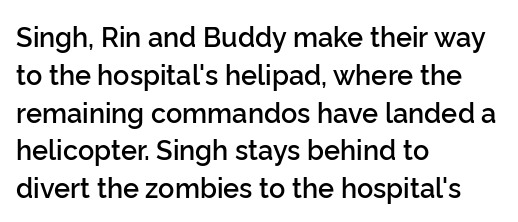
The image shows 27 px text type, upright; set left-aligned, normal line spacing (1.4x), normal letter spacing, not underlined.
